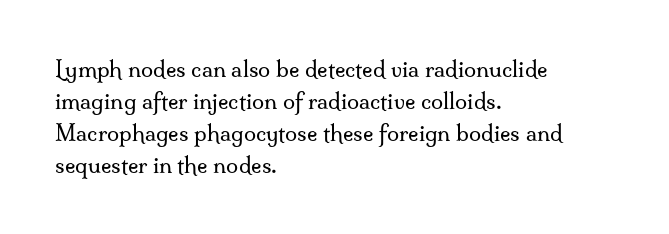
Q: Is the text bold? A: No.
Q: Is the text italic (slanted)? A: No, it is upright.
Q: Is the text underlined? A: No.
Q: How is the paragraph aligned? A: Left-aligned.
Q: Is the spacing between letters normal or unusually wide? A: Normal.
Q: Is the spacing between lines tight, normal or loose? A: Normal.
